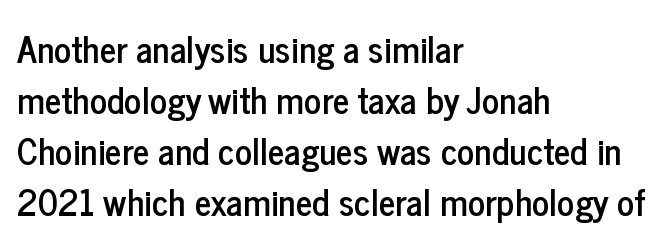
The image shows 36 px condensed sans-serif type, upright; set left-aligned, normal line spacing (1.42x), normal letter spacing, not underlined; low stroke contrast and a medium x-height.
